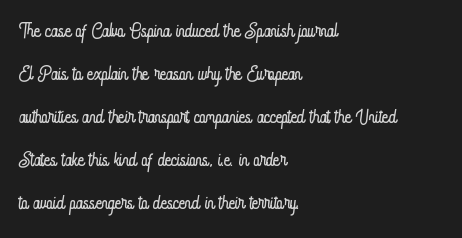
The image shows 27 px text type; set left-aligned, normal line spacing (1.59x), normal letter spacing, not underlined.
